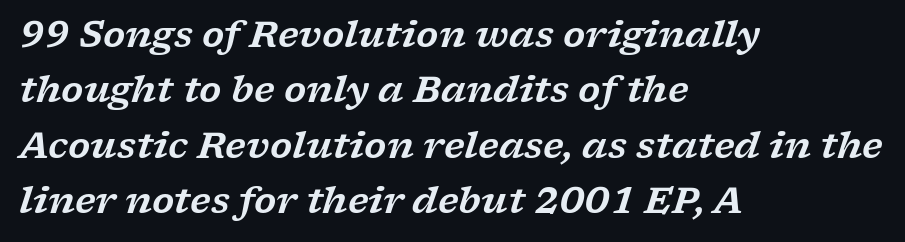
The image shows 36 px wide serif type, italic (leaning right); set left-aligned, normal line spacing (1.54x), normal letter spacing, not underlined; low stroke contrast and a medium x-height.
